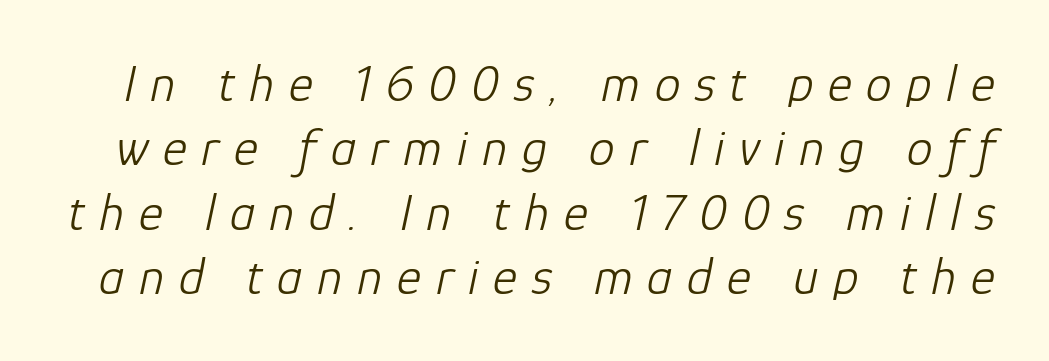
The image shows 52 px light type, italic (leaning right); set line spacing 1.24x, unusually wide letter spacing (+0.28 em), not underlined; low stroke contrast and a medium x-height.
